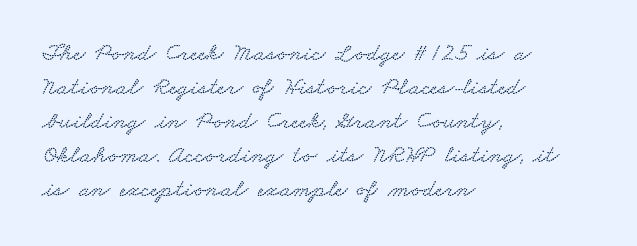
Q: Is the text underlined? A: No.
Q: How is the paragraph aligned? A: Left-aligned.
Q: Is the spacing between letters normal or unusually wide? A: Normal.
Q: Is the spacing between lines tight, normal or loose? A: Normal.
